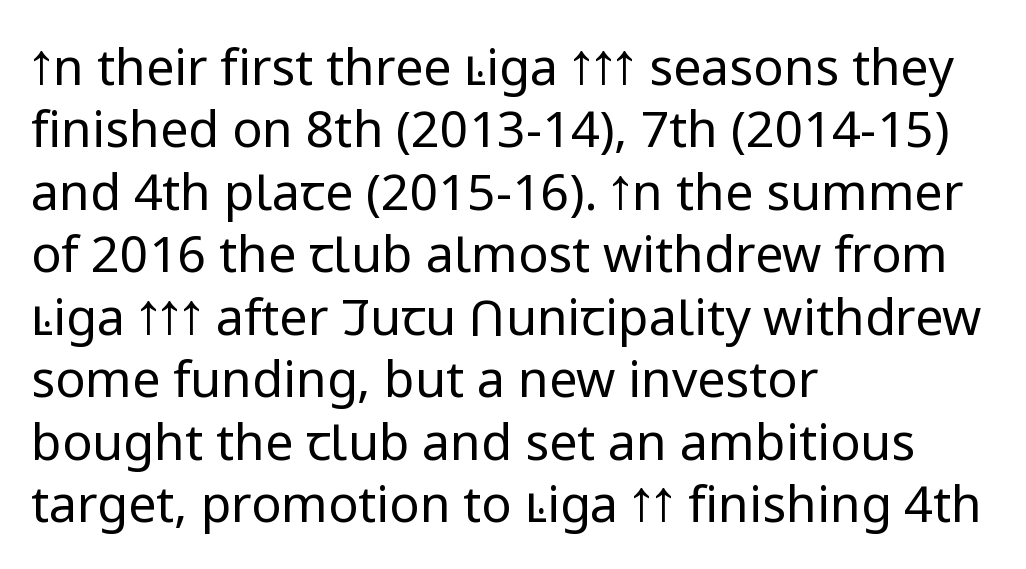
Q: Is the text bold? A: No.
Q: Is the text italic (slanted)? A: No, it is upright.
Q: Is the typeface a serif or a sans-serif typeface? A: Sans-serif.
Q: Is the text underlined? A: No.
Q: How is the paragraph aligned? A: Left-aligned.
Q: Is the spacing between letters normal or unusually wide? A: Normal.
Q: Is the spacing between lines tight, normal or loose? A: Normal.
Q: Width (condensed, normal, or wide)? A: Normal.
Q: Stroke contrast? A: Low.
Q: x-height? A: Medium.
Q: Monospaced? A: No.
